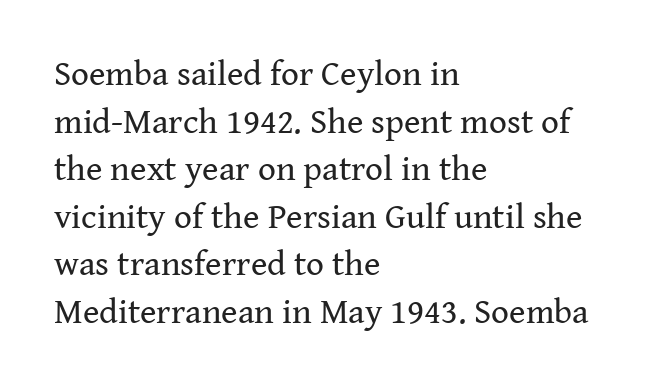
Q: Is the text bold? A: No.
Q: Is the text italic (slanted)? A: No, it is upright.
Q: Is the typeface a serif or a sans-serif typeface? A: Serif.
Q: Is the text underlined? A: No.
Q: How is the paragraph aligned? A: Left-aligned.
Q: Is the spacing between letters normal or unusually wide? A: Normal.
Q: Is the spacing between lines tight, normal or loose? A: Normal.
Q: Width (condensed, normal, or wide)? A: Normal.
Q: Stroke contrast? A: Medium.
Q: x-height? A: Medium.
Q: Monospaced? A: No.
